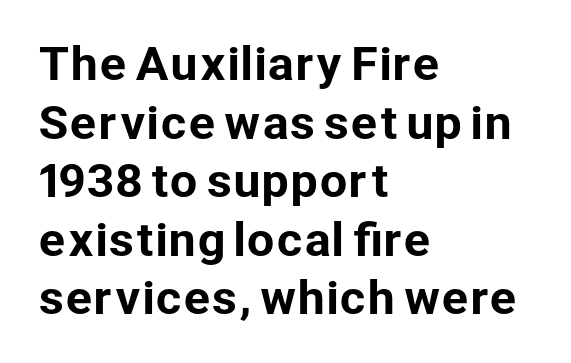
The typography opts for an upright posture over an oblique one. Visually the block forms a straight wall on the left and a jagged coastline on the right. Each word holds together tightly as a unit, with standard inter-letter gaps. A typesetter would label this face a sans.
